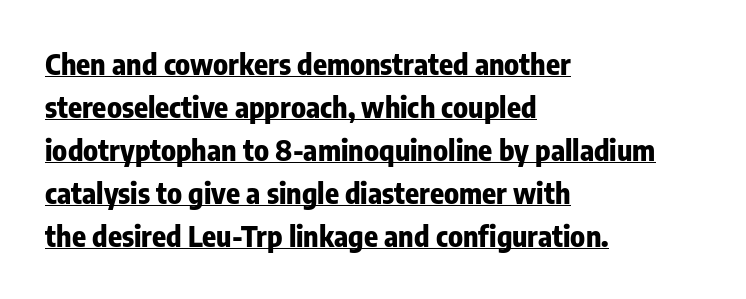
Q: Is the text bold? A: Yes.
Q: Is the text italic (slanted)? A: No, it is upright.
Q: Is the typeface a serif or a sans-serif typeface? A: Sans-serif.
Q: Is the text underlined? A: Yes.
Q: How is the paragraph aligned? A: Left-aligned.
Q: Is the spacing between letters normal or unusually wide? A: Normal.
Q: Is the spacing between lines tight, normal or loose? A: Normal.
Q: Width (condensed, normal, or wide)? A: Condensed.
Q: Stroke contrast? A: Low.
Q: x-height? A: Medium.
Q: Monospaced? A: No.
